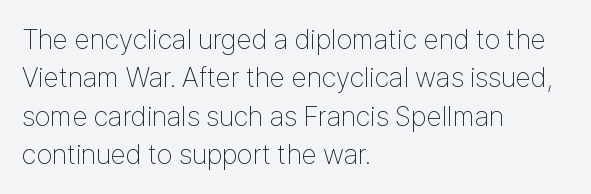
Q: Is the text bold? A: No.
Q: Is the text italic (slanted)? A: No, it is upright.
Q: Is the typeface a serif or a sans-serif typeface? A: Sans-serif.
Q: Is the text underlined? A: No.
Q: How is the paragraph aligned? A: Left-aligned.
Q: Is the spacing between letters normal or unusually wide? A: Normal.
Q: Is the spacing between lines tight, normal or loose? A: Normal.
Q: Width (condensed, normal, or wide)? A: Condensed.
Q: Stroke contrast? A: Low.
Q: x-height? A: Medium.
Q: Monospaced? A: No.
